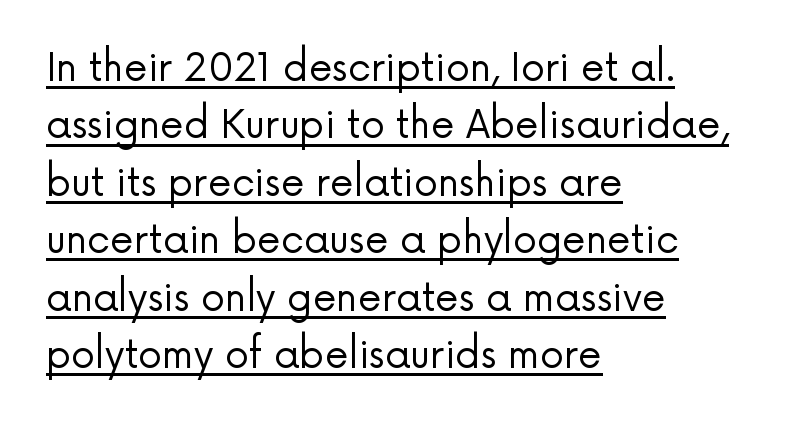
Tracking here is standard; glyphs follow each other at the usual distance. Weight: in the light-to-regular range. Leading matches the norm, producing a regular column. The letters carry no serifs — their stems end cleanly without finishing strokes. A typesetter would call this proportional, since set widths differ per character. This is underlined copy, the kind a proofreader might mark for attention.
